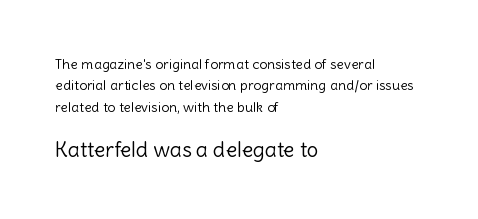
{"italic": "no", "bold": "no", "underline": "no", "align": "left", "line_spacing": "normal", "line_spacing_ratio": 1.53, "letter_spacing": "normal", "letter_spacing_em": 0.0, "larger_block": "second", "size_ratio": 1.5, "glyph_px": 21}
